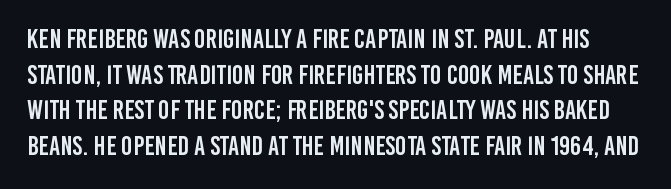
The image shows 27 px text type, upright; set normal line spacing (1.32x), normal letter spacing, not underlined.
